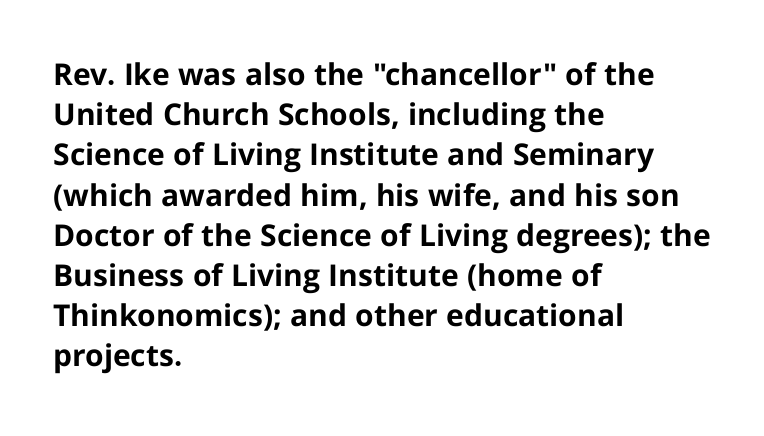
The typesetter chose a ragged-right arrangement here. You'd pick this weight for a headline — it's a proper bold. Decoration check: the copy has no underline. In terms of leading, this rendering sits right in the middle. The letters sit at their default tracking, neither squeezed nor spread. Proportional: the letters do not fall into vertical columns.
